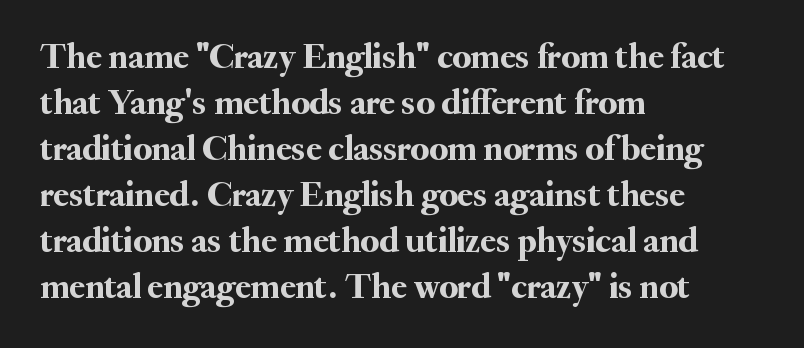
Q: Is the text italic (slanted)? A: No, it is upright.
Q: Is the typeface a serif or a sans-serif typeface? A: Serif.
Q: Is the text underlined? A: No.
Q: How is the paragraph aligned? A: Left-aligned.
Q: Is the spacing between letters normal or unusually wide? A: Normal.
Q: Is the spacing between lines tight, normal or loose? A: Normal.
Q: Width (condensed, normal, or wide)? A: Normal.
Q: Stroke contrast? A: Medium.
Q: x-height? A: Small.
Q: Monospaced? A: No.
